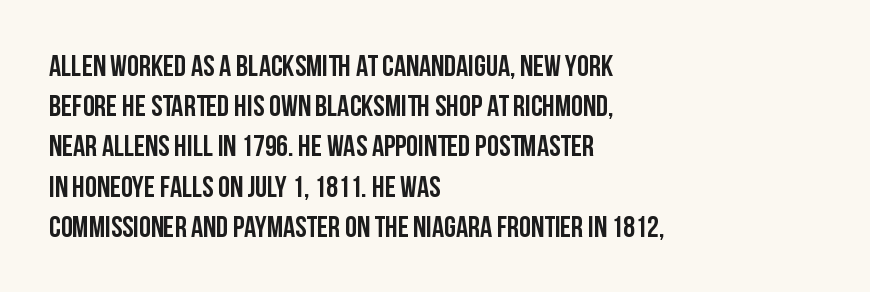
Q: Is the text italic (slanted)? A: No, it is upright.
Q: Is the typeface a serif or a sans-serif typeface? A: Sans-serif.
Q: Is the text underlined? A: No.
Q: How is the paragraph aligned? A: Left-aligned.
Q: Is the spacing between letters normal or unusually wide? A: Normal.
Q: Is the spacing between lines tight, normal or loose? A: Normal.
Q: Width (condensed, normal, or wide)? A: Condensed.
Q: Stroke contrast? A: Low.
Q: x-height? A: Large.
Q: Monospaced? A: No.
